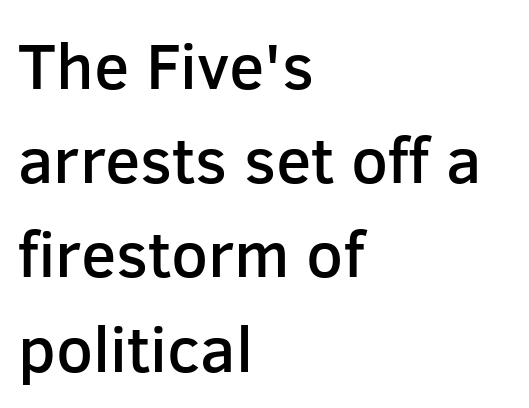
Nobody touched the tracking dial on this one. What kind of face is this? One without serifs — a sans. The rendering uses a moderate line-height, typical for paragraphs. Upright lettering throughout. Every letter is mildly thick-stroked: semibold rather than bold.
